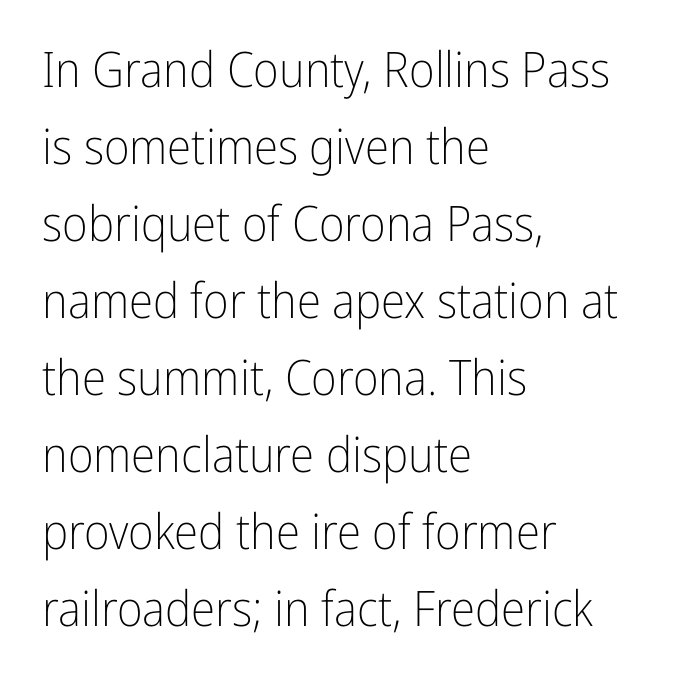
The image shows 49 px light, condensed sans-serif type, upright; set left-aligned, normal line spacing (1.57x), normal letter spacing, not underlined; low stroke contrast and a medium x-height.
